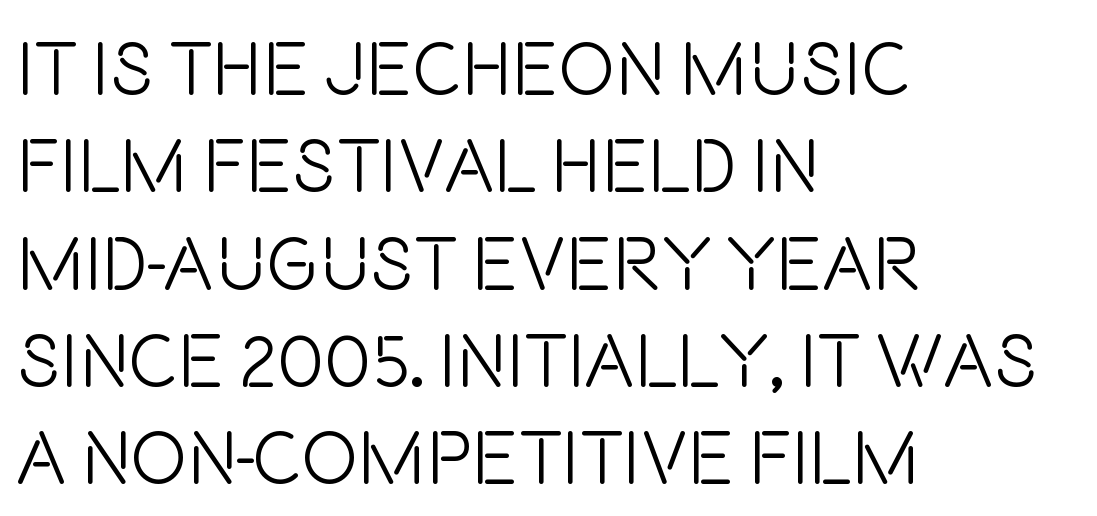
{"serif": "no", "italic": "no", "bold": "no", "weight": "light", "width": "condensed", "stroke_contrast": "low", "x_height": "large", "monospaced": "no", "underline": "no", "align": "left", "line_spacing": "normal", "line_spacing_ratio": 1.28, "letter_spacing": "normal", "letter_spacing_em": 0.0, "glyph_px": 76}
